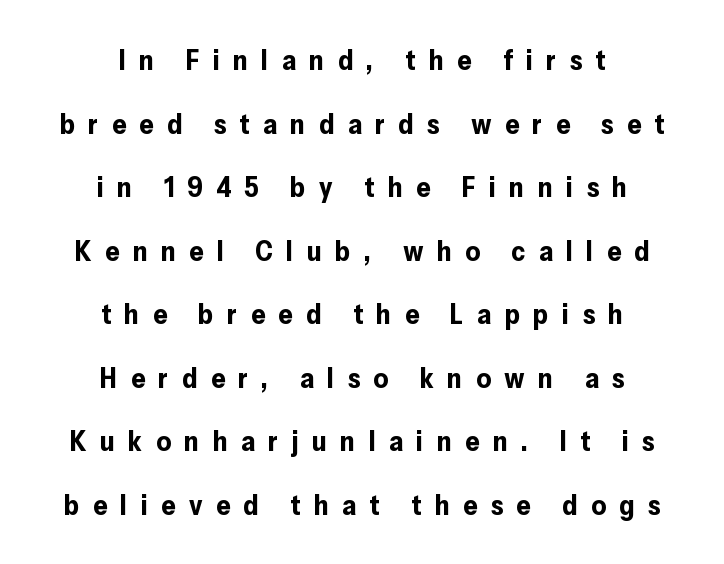
The image shows 28 px bold sans-serif type, upright; set centered, loose line spacing (2.27x), unusually wide letter spacing (+0.48 em), not underlined; low stroke contrast and a medium x-height.
